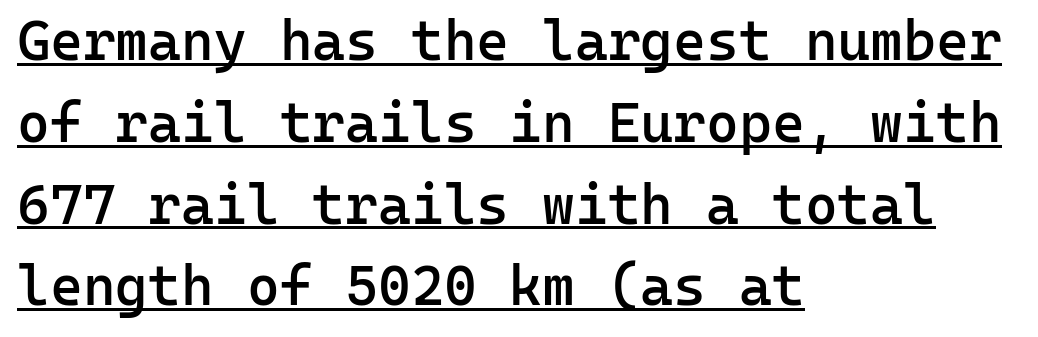
Q: Is the text bold? A: Semi-bold.
Q: Is the text italic (slanted)? A: No, it is upright.
Q: Is the typeface a serif or a sans-serif typeface? A: Sans-serif.
Q: Is the text underlined? A: Yes.
Q: How is the paragraph aligned? A: Left-aligned.
Q: Is the spacing between letters normal or unusually wide? A: Normal.
Q: Is the spacing between lines tight, normal or loose? A: Normal.
Q: Width (condensed, normal, or wide)? A: Normal.
Q: Stroke contrast? A: Low.
Q: x-height? A: Medium.
Q: Monospaced? A: Yes.
